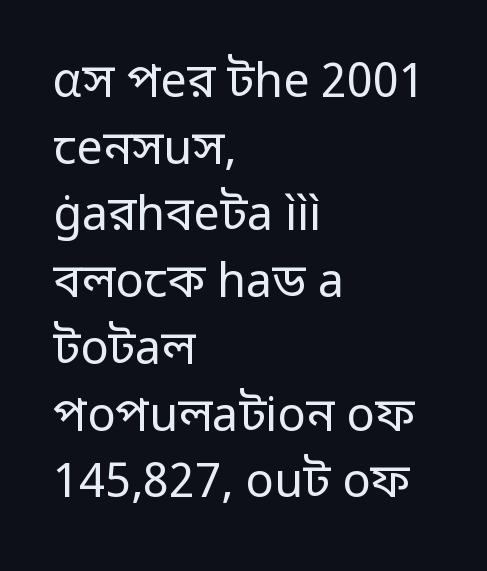
The image shows 47 px regular-weight sans-serif type, upright; set left-aligned, normal line spacing (1.42x), normal letter spacing, not underlined; low stroke contrast and a medium x-height.
